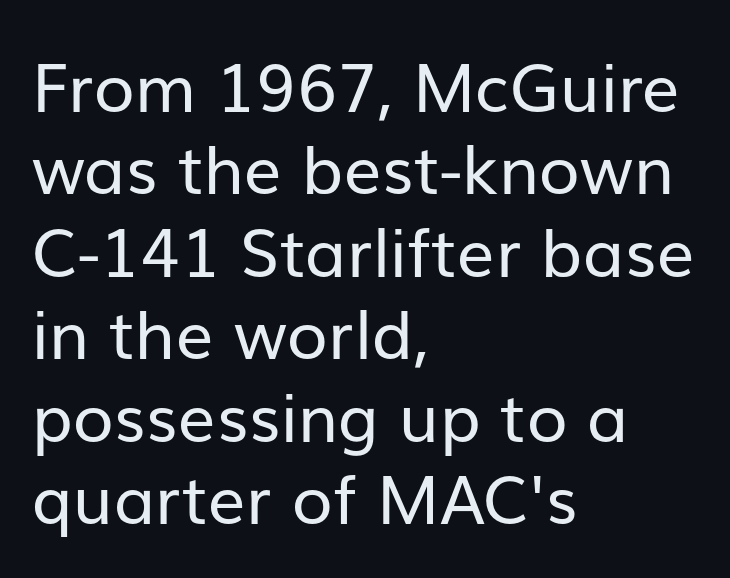
The image shows 67 px regular-weight sans-serif type, upright; set left-aligned, line spacing 1.23x, normal letter spacing, not underlined; low stroke contrast and a medium x-height.
